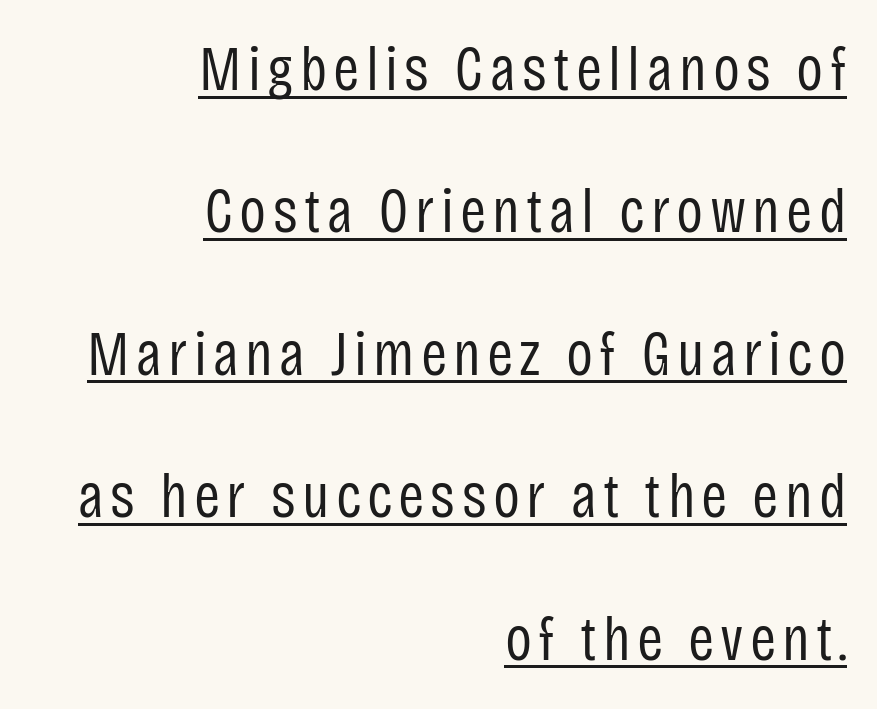
A typesetter would call this leading open, well beyond the default. The passage shown is not bold in any degree. The face used here is proportionally spaced, like ordinary book or web type. The passage shown is underscored from start to finish. Vertical strokes here are truly vertical.
